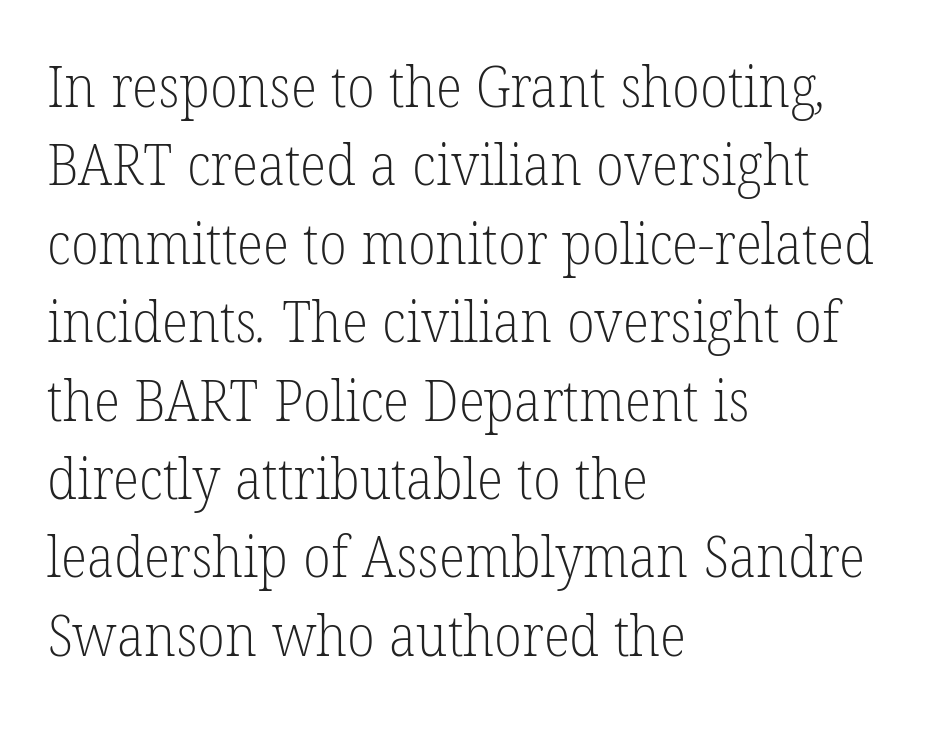
{"serif": "yes", "bold": "no", "weight": "light", "width": "normal", "stroke_contrast": "low", "x_height": "medium", "monospaced": "no", "underline": "no", "align": "left", "line_spacing": "normal", "line_spacing_ratio": 1.4, "letter_spacing": "normal", "letter_spacing_em": 0.0, "glyph_px": 56}
